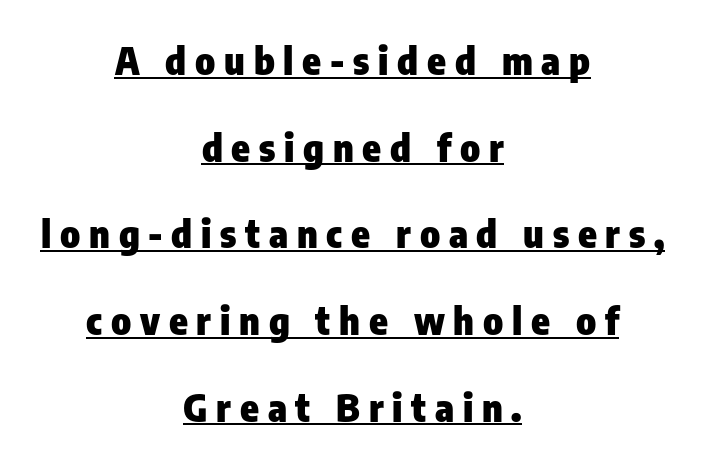
Horizontal bands of white between lines are thick stripes. You could not count columns in this text — the font is proportionally spaced. As a designer I'd log this as weight 700, bold. Notice how a bar underscores the lettering throughout. The rendering positions every line midway between the sides.
